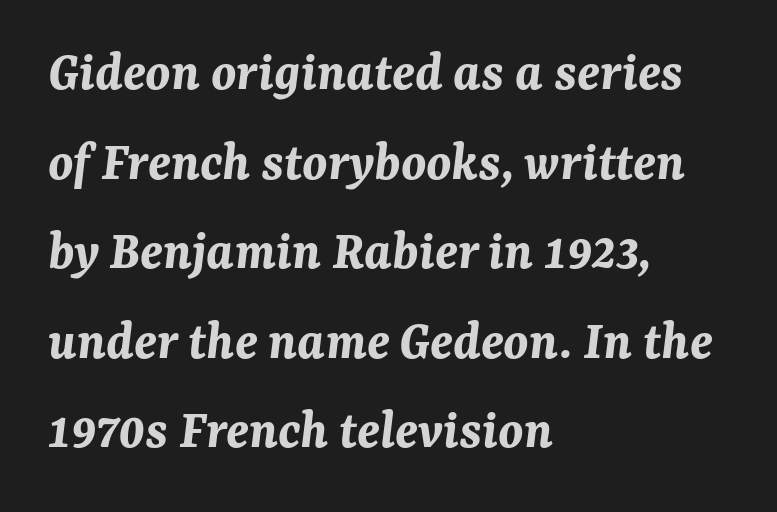
Looks like regular typesetting: each glyph gets only the width it needs. The passage shown is emphatically bold. The passage shown stacks its lines at a standard gap. Is the block centered? No — it sits flush against the left margin. The face used here has a pronounced slope to its letters.
